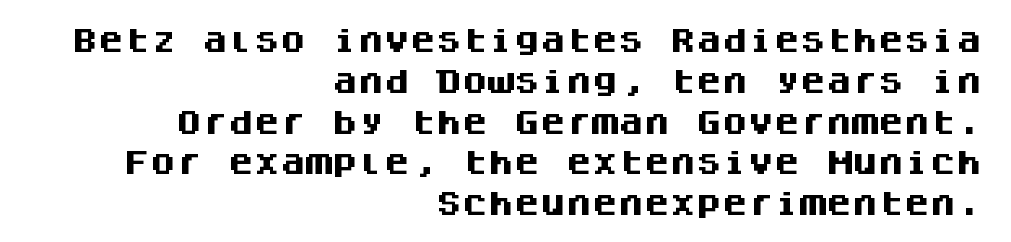
Q: Is the text bold? A: Yes.
Q: Is the text italic (slanted)? A: No, it is upright.
Q: Is the text underlined? A: No.
Q: How is the paragraph aligned? A: Right-aligned.
Q: Is the spacing between letters normal or unusually wide? A: Normal.
Q: Is the spacing between lines tight, normal or loose? A: Normal.
